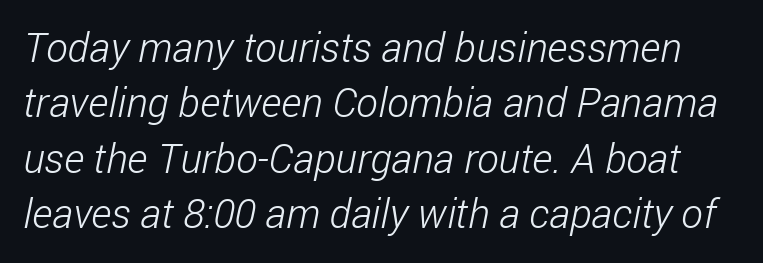
A typesetter would label this face a sans. Look at the tracking — it's just the regular setting, nothing added. Nothing heavy about these letters — not bold at all. The area under the type is left untouched.
